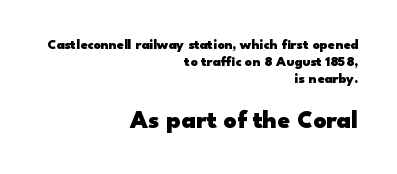
The image shows 25 px bold type, upright; set right-aligned, line spacing 1.22x, normal letter spacing, not underlined; the second (bottom) block is 1.79x larger.
